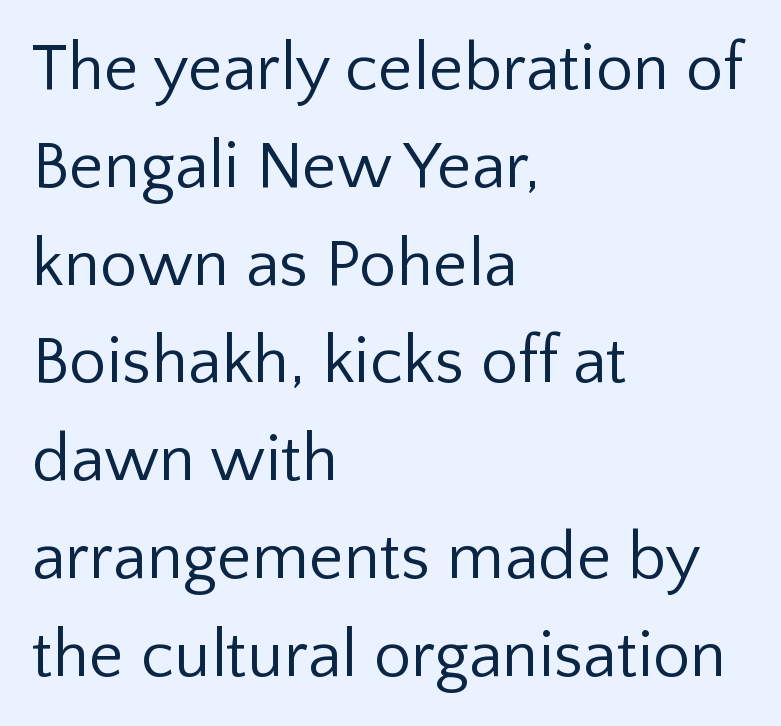
The image shows 67 px regular-weight sans-serif type, upright; set left-aligned, normal line spacing (1.46x), normal letter spacing, not underlined; low stroke contrast and a medium x-height.
